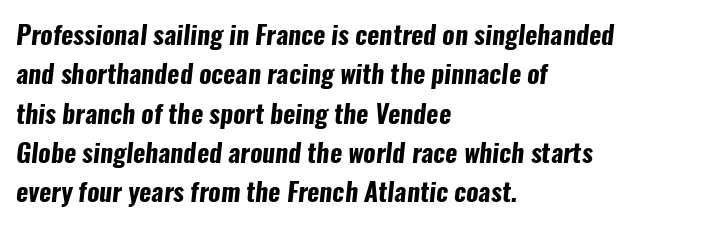
Q: Is the text bold? A: Yes.
Q: Is the text underlined? A: No.
Q: How is the paragraph aligned? A: Left-aligned.
Q: Is the spacing between letters normal or unusually wide? A: Normal.
Q: Is the spacing between lines tight, normal or loose? A: Normal.
